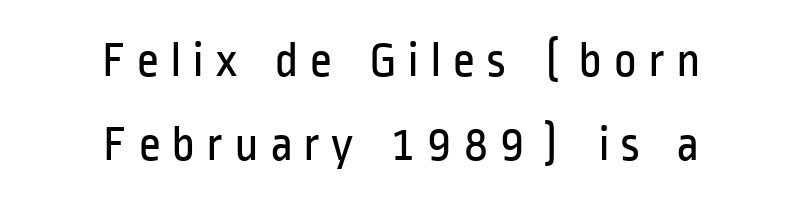
Q: Is the text bold? A: No.
Q: Is the text italic (slanted)? A: No, it is upright.
Q: Is the typeface a serif or a sans-serif typeface? A: Sans-serif.
Q: Is the text underlined? A: No.
Q: How is the paragraph aligned? A: Centered.
Q: Is the spacing between letters normal or unusually wide? A: Unusually wide.
Q: Is the spacing between lines tight, normal or loose? A: Normal.
Q: Width (condensed, normal, or wide)? A: Condensed.
Q: Stroke contrast? A: Low.
Q: x-height? A: Medium.
Q: Monospaced? A: No.
